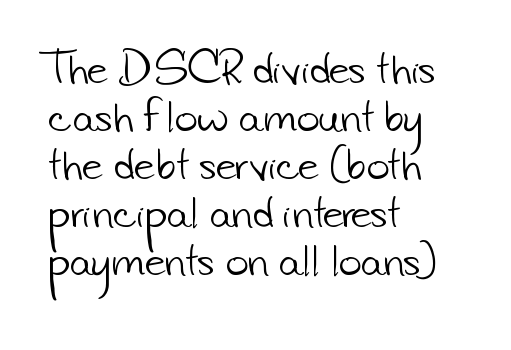
Look at the bottom of the vertical strokes: they stop flat, with no serifs. Ink coverage per letter is moderate at most. The passage shown is typed in a proportional face where columns would drift. Unmarked baselines from the first word to the last. The tracking reads as untouched default to a designer's eye.
